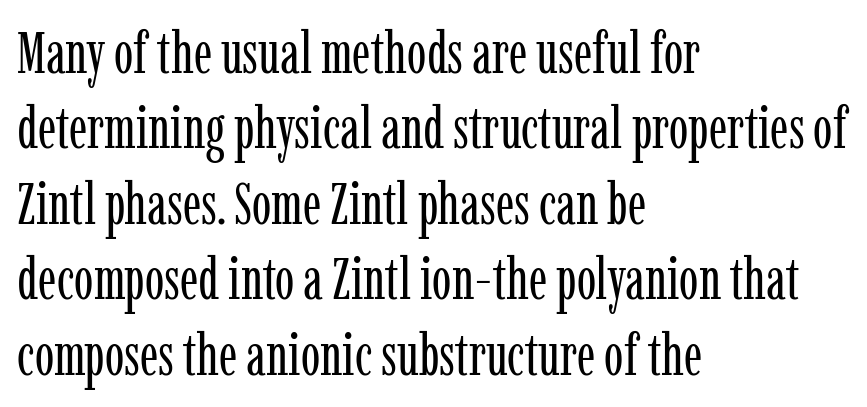
{"serif": "yes", "italic": "no", "bold": "no", "weight": "regular", "width": "condensed", "stroke_contrast": "low", "x_height": "medium", "monospaced": "no", "underline": "no", "align": "left", "line_spacing": "normal", "line_spacing_ratio": 1.3, "letter_spacing": "normal", "letter_spacing_em": 0.0, "glyph_px": 58}
